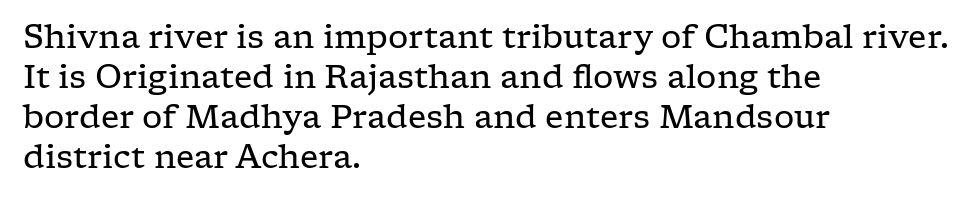
Q: Is the text bold? A: No.
Q: Is the text italic (slanted)? A: No, it is upright.
Q: Is the typeface a serif or a sans-serif typeface? A: Serif.
Q: Is the text underlined? A: No.
Q: How is the paragraph aligned? A: Left-aligned.
Q: Is the spacing between letters normal or unusually wide? A: Normal.
Q: Is the spacing between lines tight, normal or loose? A: Normal.
Q: Width (condensed, normal, or wide)? A: Wide.
Q: Stroke contrast? A: Low.
Q: x-height? A: Medium.
Q: Monospaced? A: No.
